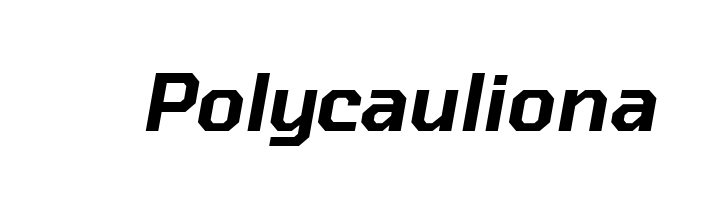
Q: Is the text italic (slanted)? A: Yes, it leans right by about 10 degrees.
Q: Is the text underlined? A: No.
Q: Is the spacing between letters normal or unusually wide? A: Normal.
Q: Width (condensed, normal, or wide)? A: Normal.
Q: Stroke contrast? A: Low.
Q: x-height? A: Medium.
Q: Monospaced? A: No.
